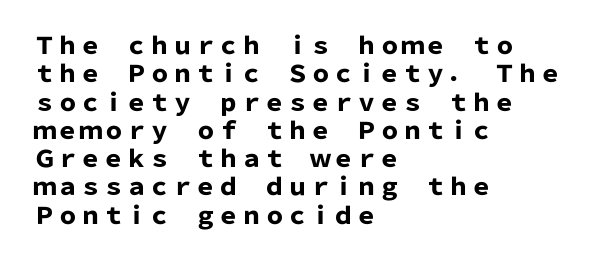
Plain, unruled lines of type. Heft: maximum for text — a bold. The tracking reads as untouched default to a designer's eye. Nope, not italic — everything's standing straight.
